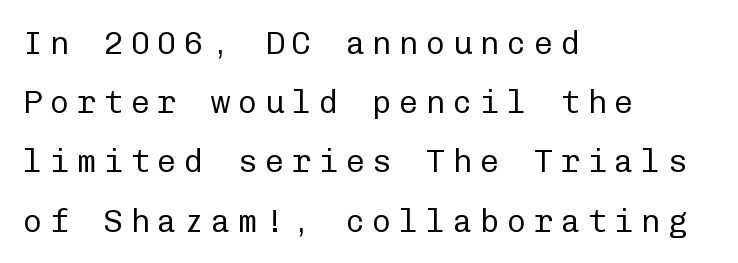
Someone cranked the tracking dial way up on this one. Think standard paragraph weight, or any step lighter than that. You can tell from the bare stems that sans-serif type was used. Is there any slant? The stems are plumb.
